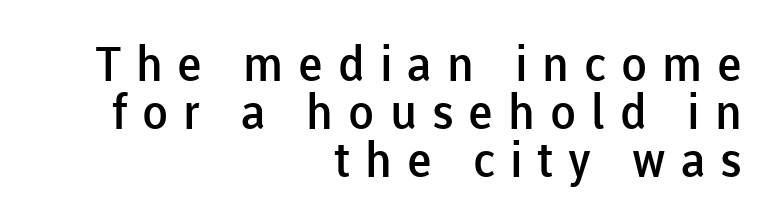
The letters advance in unequal steps, a hallmark of proportional type. Baseline-to-baseline distance is barely more than the letter height. Type style note: lacks serifs. The letters are spread apart with noticeably loose tracking.
